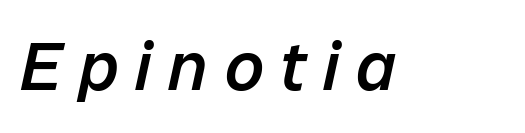
The image shows 69 px semibold type, italic (leaning right); set unusually wide letter spacing (+0.24 em), not underlined; low stroke contrast and a medium x-height.
